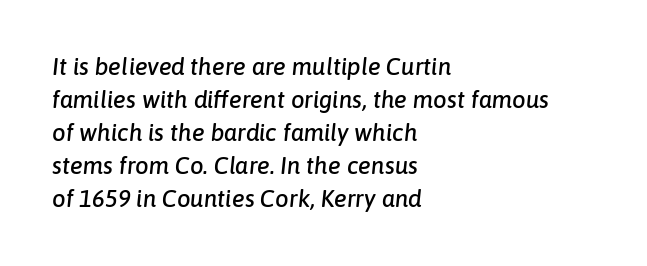
Letters rest on an invisible, unmarked baseline. Standard letterfit; no display-style spreading of the glyphs. The passage is arranged the way most books set body copy — flush left. Every character sits at an angle, as italics do.
